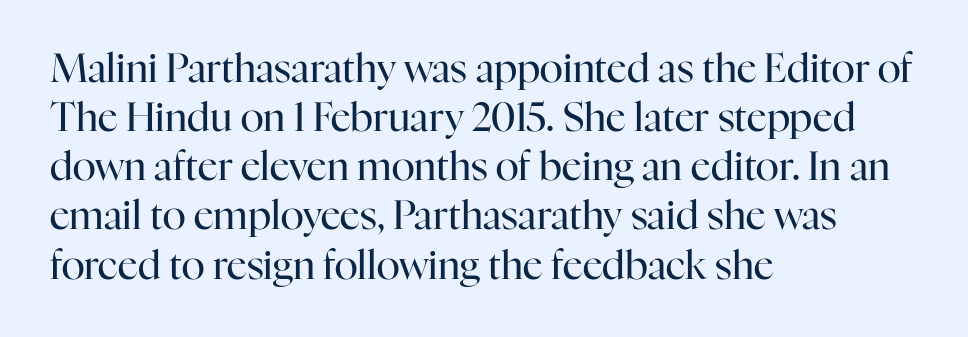
{"serif": "yes", "italic": "no", "bold": "no", "weight": "regular", "width": "normal", "stroke_contrast": "high", "x_height": "medium", "monospaced": "no", "underline": "no", "align": "left", "line_spacing": "normal", "line_spacing_ratio": 1.26, "letter_spacing": "normal", "letter_spacing_em": 0.0, "glyph_px": 39}
